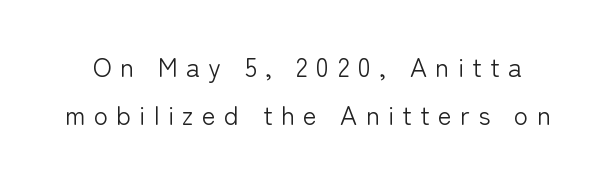
{"italic": "no", "bold": "no", "underline": "no", "line_spacing_ratio": 1.83, "letter_spacing": "wide", "letter_spacing_em": 0.32, "glyph_px": 26}
